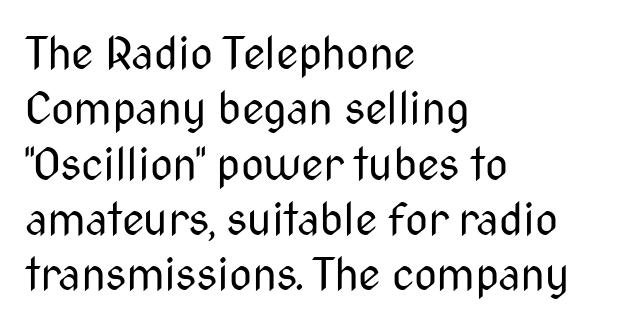
The image shows 45 px regular-weight, condensed sans-serif type, upright; set left-aligned, line spacing 1.23x, normal letter spacing, not underlined; medium stroke contrast and a medium x-height.
